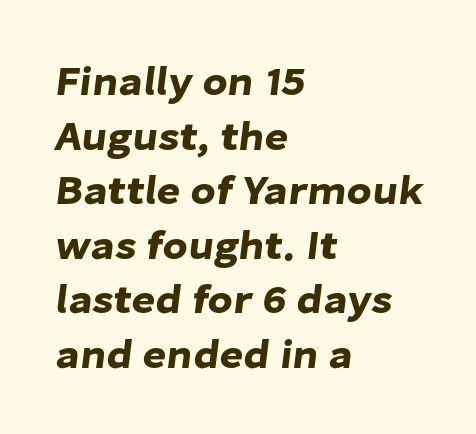
Is this a fixed-width face? No — the glyphs have proportional, varying widths. This is sans-serif lettering, the kind often seen on screens and signage. Clear beneath every line of the passage. Tracking value appears to be zero — textbook default spacing.
